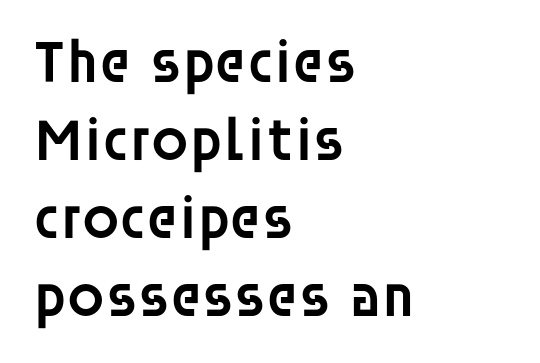
The image shows 61 px semibold sans-serif type, upright; set left-aligned, normal line spacing (1.28x), normal letter spacing, not underlined; low stroke contrast and a large x-height.
